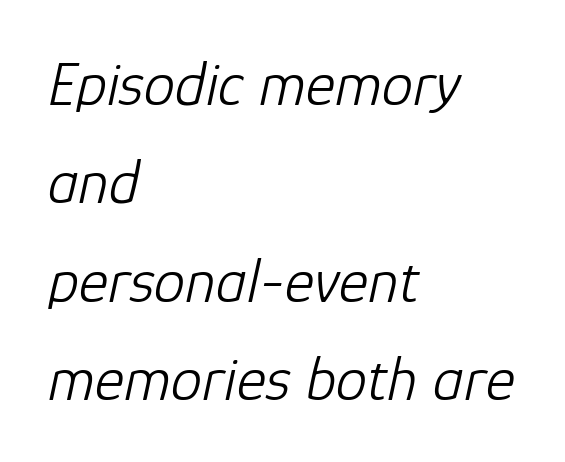
{"italic": "yes", "lean": "right", "slant_degrees": 12, "bold": "no", "weight": "light", "width": "normal", "stroke_contrast": "low", "x_height": "medium", "monospaced": "no", "underline": "no", "align": "left", "line_spacing": "normal", "line_spacing_ratio": 1.56, "letter_spacing": "normal", "letter_spacing_em": 0.0, "glyph_px": 63}
